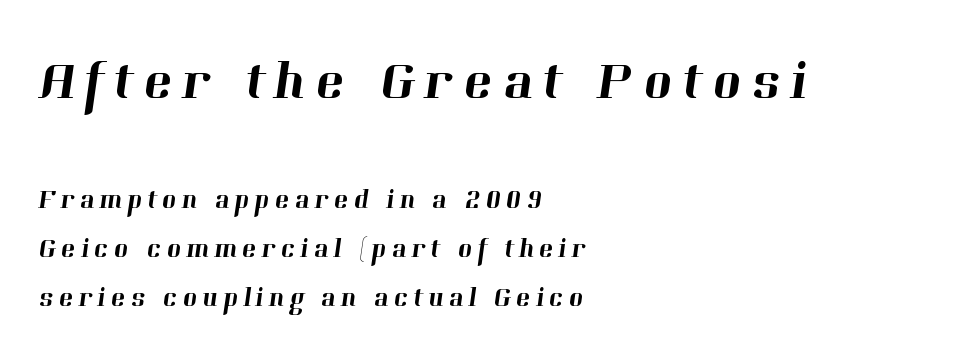
The image shows 54 px serif type; set left-aligned, line spacing 1.8x, not underlined; the first (top) block is 2.0x larger; high stroke contrast and a medium x-height.
